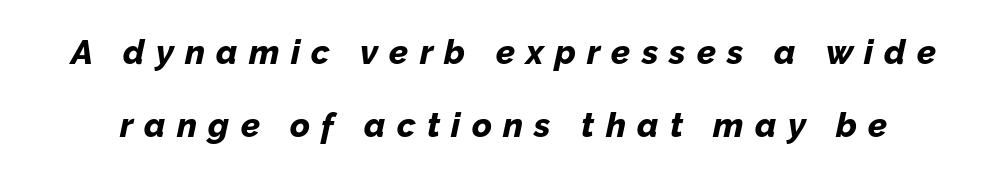
Q: Is the text bold? A: Yes.
Q: Is the text italic (slanted)? A: Yes, it leans right by about 12 degrees.
Q: Is the text underlined? A: No.
Q: Is the spacing between letters normal or unusually wide? A: Unusually wide.
Q: Is the spacing between lines tight, normal or loose? A: Loose.
Q: Width (condensed, normal, or wide)? A: Normal.
Q: Stroke contrast? A: Low.
Q: x-height? A: Medium.
Q: Monospaced? A: No.
